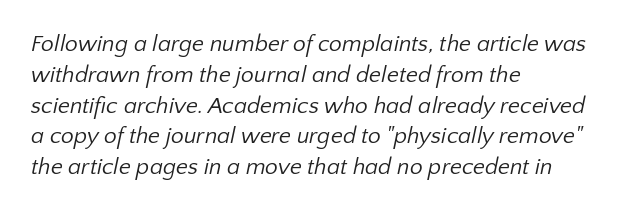
These glyphs show unthickened strokes, regular width or finer. If you measured baseline to baseline, you'd find a middling distance. Glance below the letters and you will spot only blank space. Line starts are locked; line ends wander. Honestly, the letter spacing is just normal — you wouldn't notice it.
